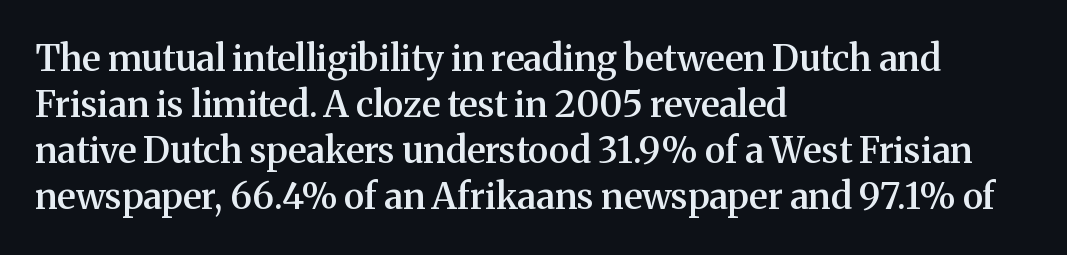
Q: Is the text bold? A: Semi-bold.
Q: Is the text italic (slanted)? A: No, it is upright.
Q: Is the typeface a serif or a sans-serif typeface? A: Serif.
Q: Is the text underlined? A: No.
Q: How is the paragraph aligned? A: Left-aligned.
Q: Is the spacing between letters normal or unusually wide? A: Normal.
Q: Is the spacing between lines tight, normal or loose? A: Normal.
Q: Width (condensed, normal, or wide)? A: Normal.
Q: Stroke contrast? A: Medium.
Q: x-height? A: Medium.
Q: Monospaced? A: No.
